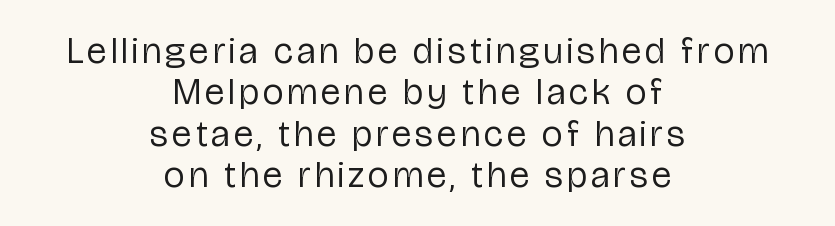
In terms of letterform style, serifs are entirely absent. The passage shown is typed in a proportional face where columns would drift. Ink coverage per letter is moderate at most. Nobody drew a line under any word here. Posture: upright roman.
